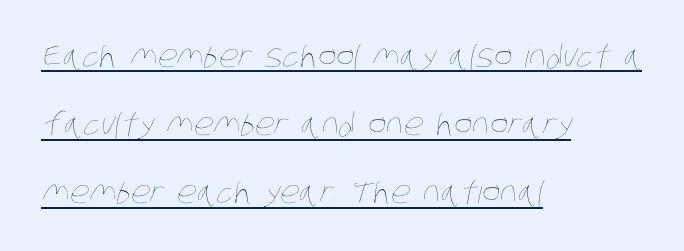
The image shows 31 px thin, condensed type; set left-aligned, loose line spacing (2.2x), normal letter spacing, underlined; low stroke contrast and a large x-height.
